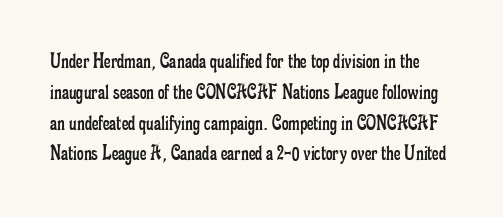
{"italic": "no", "bold": "no", "underline": "no", "line_spacing": "normal", "line_spacing_ratio": 1.34, "letter_spacing": "normal", "letter_spacing_em": 0.0, "glyph_px": 23}
